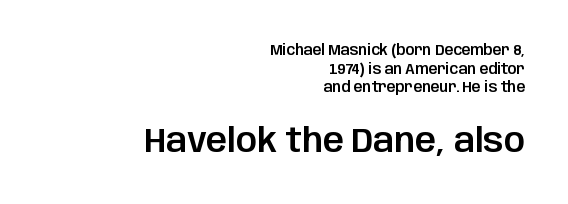
{"serif": "no", "italic": "no", "width": "normal", "stroke_contrast": "low", "x_height": "large", "monospaced": "no", "underline": "no", "align": "right", "line_spacing": "normal", "line_spacing_ratio": 1.33, "letter_spacing": "normal", "letter_spacing_em": 0.0, "larger_block": "second", "size_ratio": 2.36, "glyph_px": 33}
